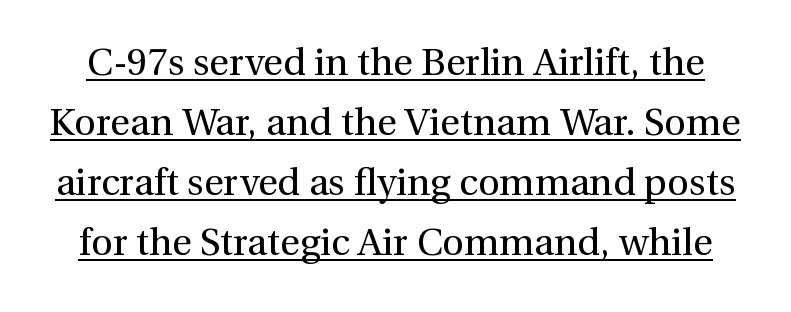
The image shows 38 px regular-weight serif type, upright; set normal line spacing (1.58x), normal letter spacing, underlined; medium stroke contrast and a medium x-height.
